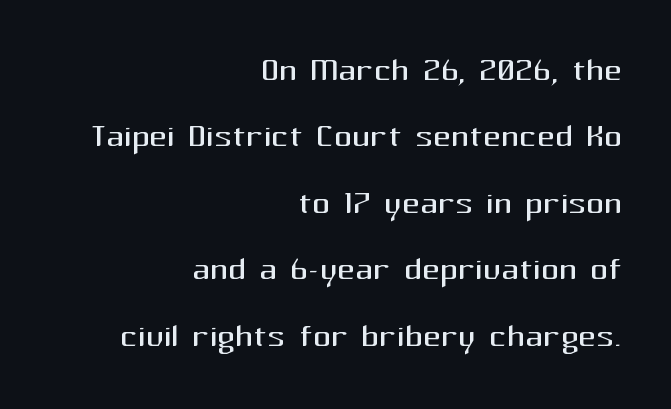
The image shows 44 px regular-weight sans-serif type, upright; set right-aligned, normal line spacing (1.51x), normal letter spacing, not underlined; medium stroke contrast and a medium x-height.
